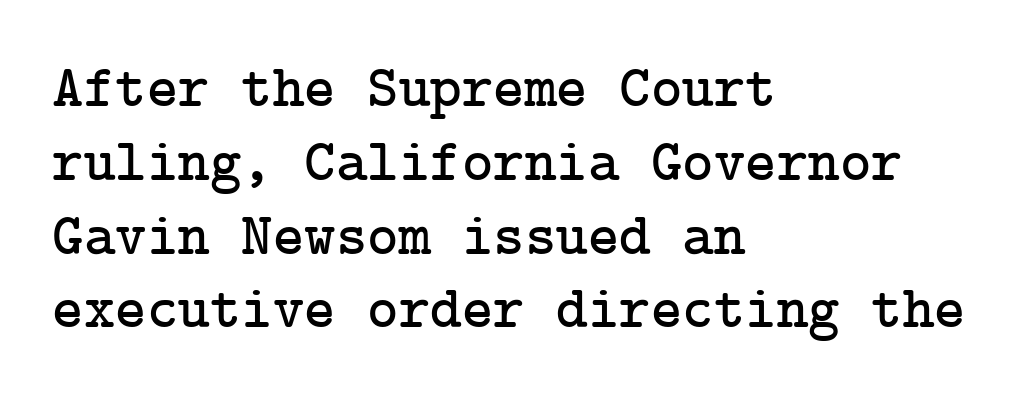
Q: Is the text italic (slanted)? A: No, it is upright.
Q: Is the typeface a serif or a sans-serif typeface? A: Serif.
Q: Is the text underlined? A: No.
Q: How is the paragraph aligned? A: Left-aligned.
Q: Is the spacing between letters normal or unusually wide? A: Normal.
Q: Width (condensed, normal, or wide)? A: Normal.
Q: Stroke contrast? A: Low.
Q: x-height? A: Medium.
